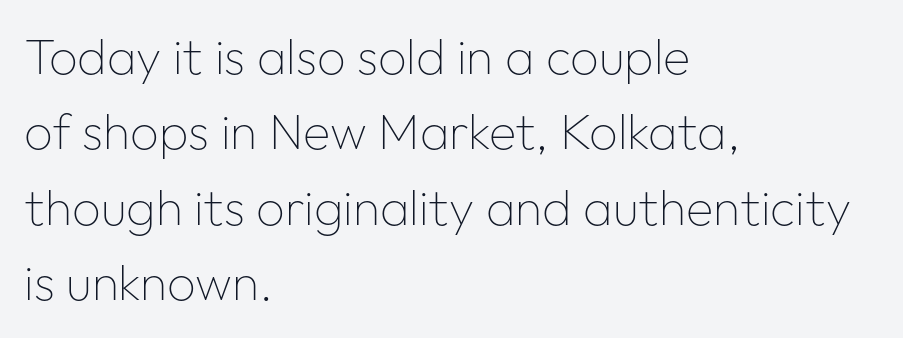
Q: Is the text bold? A: No.
Q: Is the text italic (slanted)? A: No, it is upright.
Q: Is the typeface a serif or a sans-serif typeface? A: Sans-serif.
Q: Is the text underlined? A: No.
Q: How is the paragraph aligned? A: Left-aligned.
Q: Is the spacing between letters normal or unusually wide? A: Normal.
Q: Is the spacing between lines tight, normal or loose? A: Normal.
Q: Width (condensed, normal, or wide)? A: Normal.
Q: Stroke contrast? A: Low.
Q: x-height? A: Medium.
Q: Monospaced? A: No.
